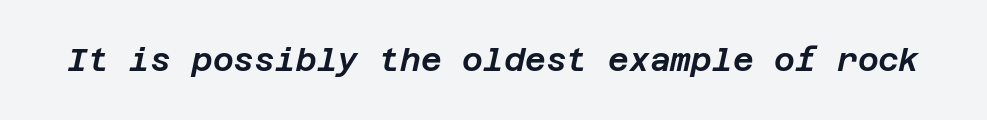
Would a proofreader flag this as italicized? Yes. Has an underline been added? It has not. A typesetter would call this zero additional tracking.
